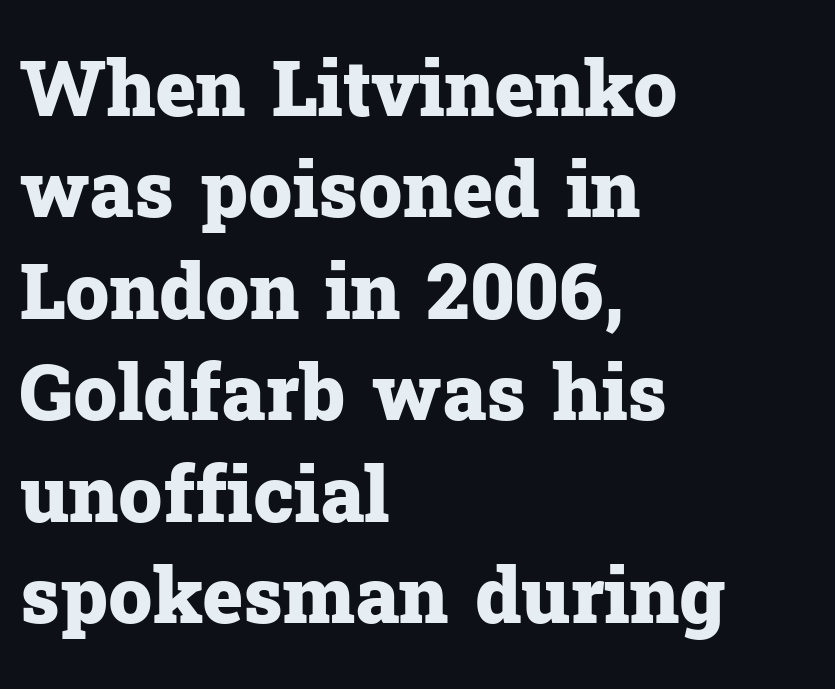
{"serif": "yes", "italic": "no", "bold": "yes", "weight": "heavy", "width": "normal", "stroke_contrast": "low", "x_height": "medium", "monospaced": "no", "underline": "no", "align": "left", "line_spacing": "normal", "line_spacing_ratio": 1.3, "letter_spacing": "normal", "letter_spacing_em": 0.0, "glyph_px": 78}
